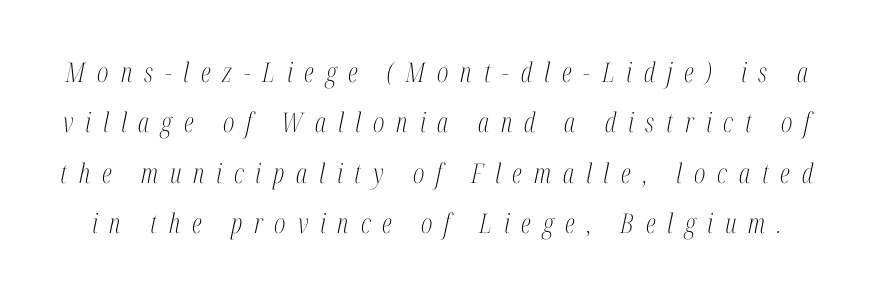
The image shows 27 px text type, italic (leaning right); set line spacing 1.87x, unusually wide letter spacing (+0.44 em), not underlined.
